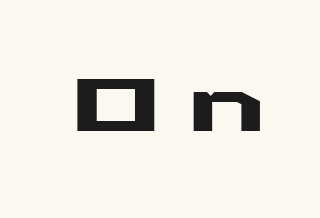
Descenders are the only things crossing below the line. The lettering holds an erect, upright posture throughout. The letters advance in unequal steps, a hallmark of proportional type. Caption: expanded tracking, letters set apart. Type style note: lacks serifs.
